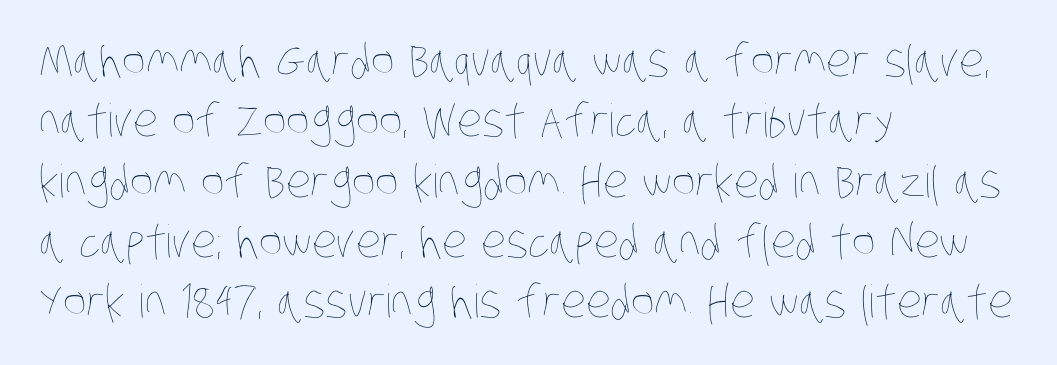
These lines are rendered in a variable-pitch font. In terms of letterspacing, this is plain default setting. The font is comparable to plain body text, perhaps lighter. The vertical gap from one line to the next is medium.
